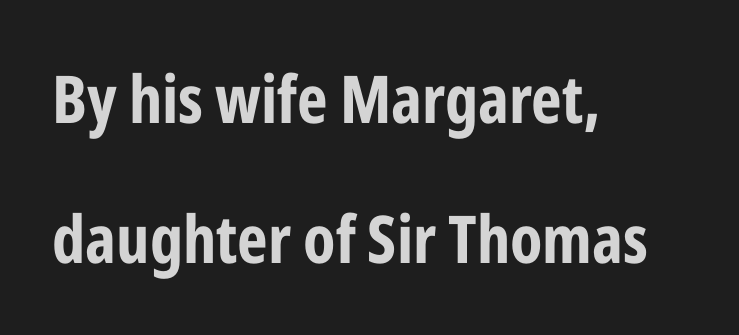
The image shows 66 px bold, condensed sans-serif type, upright; set left-aligned, loose line spacing (2.12x), normal letter spacing, not underlined; low stroke contrast and a medium x-height.
